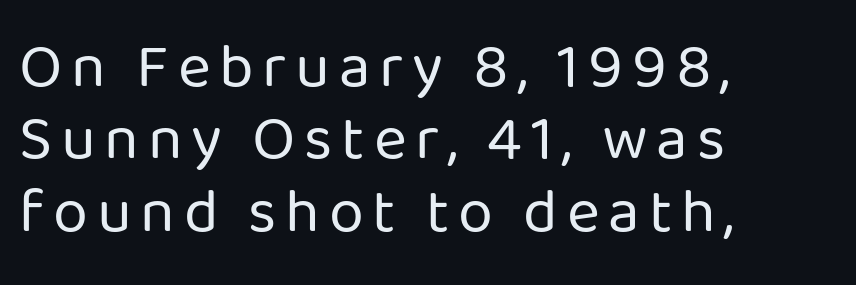
{"serif": "no", "italic": "no", "bold": "no", "weight": "regular", "width": "normal", "stroke_contrast": "low", "x_height": "medium", "monospaced": "no", "underline": "no", "align": "left", "line_spacing": "tight", "line_spacing_ratio": 1.15, "glyph_px": 63}
